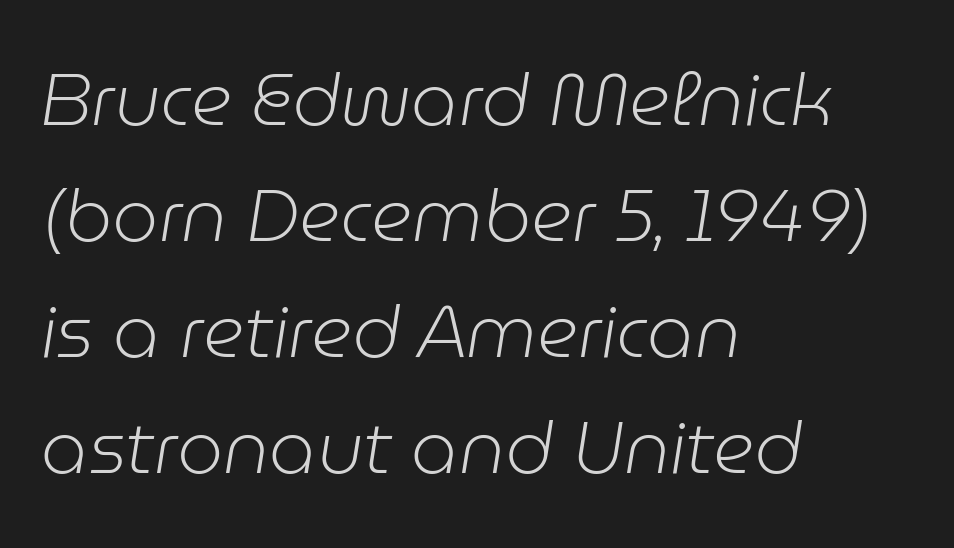
Q: Is the text bold? A: No.
Q: Is the text italic (slanted)? A: Yes, it leans right by about 9 degrees.
Q: Is the text underlined? A: No.
Q: How is the paragraph aligned? A: Left-aligned.
Q: Is the spacing between letters normal or unusually wide? A: Normal.
Q: Is the spacing between lines tight, normal or loose? A: Normal.
Q: Width (condensed, normal, or wide)? A: Normal.
Q: Stroke contrast? A: Low.
Q: x-height? A: Medium.
Q: Monospaced? A: No.
